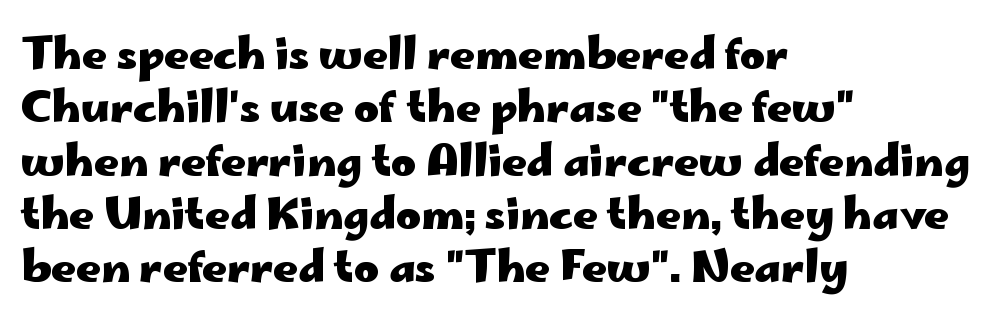
Heft: maximum for text — a bold. This rendering features lettering with no underline. Upright lettering throughout. Compared with typical body copy, the letter spacing here is the same. This sample has the flowing, uneven cadence of proportional lettering. You can tell from the bare stems that sans-serif type was used.
